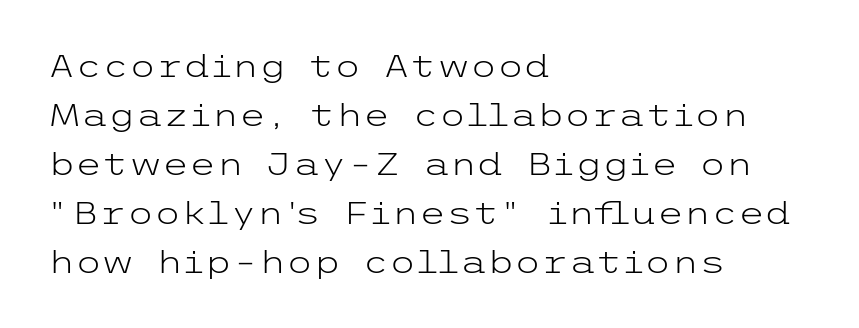
{"serif": "no", "italic": "no", "bold": "no", "weight": "light", "width": "wide", "stroke_contrast": "low", "x_height": "medium", "underline": "no", "align": "left", "line_spacing": "normal", "line_spacing_ratio": 1.58, "letter_spacing": "normal", "letter_spacing_em": 0.0, "glyph_px": 31}
